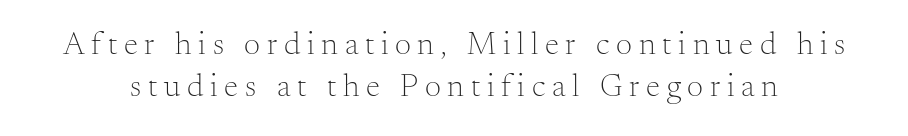
The image shows 32 px light serif type, upright; set normal line spacing (1.32x), unusually wide letter spacing (+0.21 em), not underlined; medium stroke contrast and a small x-height.
